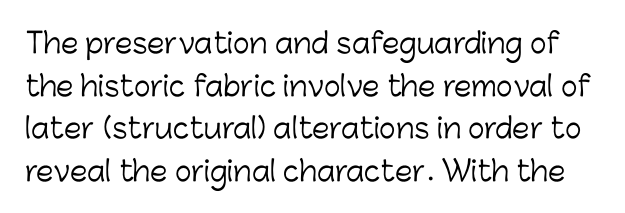
Q: Is the text bold? A: No.
Q: Is the text italic (slanted)? A: No, it is upright.
Q: Is the typeface a serif or a sans-serif typeface? A: Sans-serif.
Q: Is the text underlined? A: No.
Q: Is the spacing between letters normal or unusually wide? A: Normal.
Q: Is the spacing between lines tight, normal or loose? A: Normal.
Q: Width (condensed, normal, or wide)? A: Normal.
Q: Stroke contrast? A: Low.
Q: x-height? A: Medium.
Q: Monospaced? A: No.
